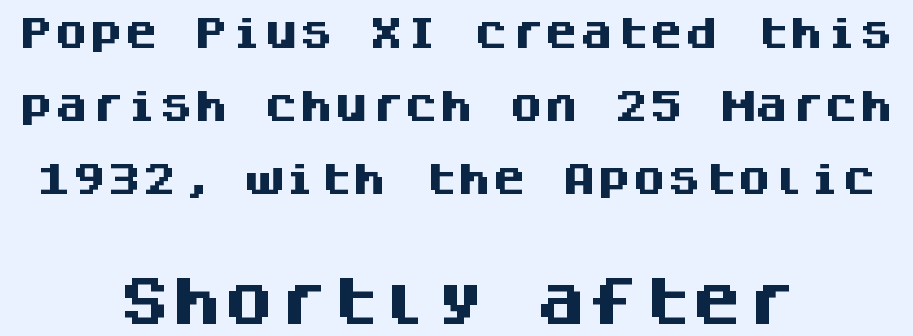
Q: Is the text bold? A: Yes.
Q: Is the text italic (slanted)? A: No, it is upright.
Q: Is the typeface a serif or a sans-serif typeface? A: Sans-serif.
Q: Is the text underlined? A: No.
Q: How is the paragraph aligned? A: Centered.
Q: Is the spacing between letters normal or unusually wide? A: Normal.
Q: Is the spacing between lines tight, normal or loose? A: Loose.
Q: Which block of text is set in a larger size, the first (top) or the second (bottom)? A: The second (bottom) one.
Q: Width (condensed, normal, or wide)? A: Normal.
Q: Stroke contrast? A: Medium.
Q: x-height? A: Large.
Q: Monospaced? A: Yes.
